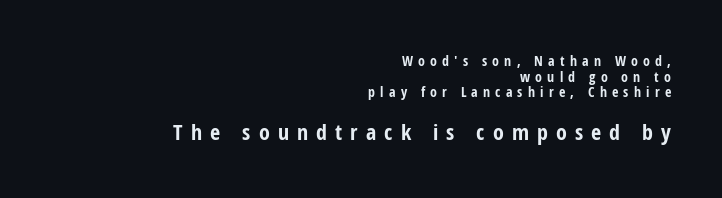
The leading is snug, giving the passage a crowded texture. Size hierarchy here favors the trailing block over the leading one. Strong, thick strokes mark this as bold type. No italicization has been applied; the sample stays upright. The lines are quadded right.
